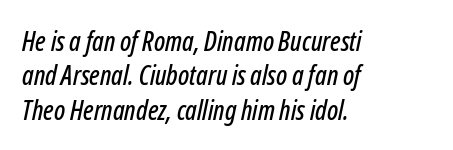
An italicized treatment has been applied to the whole sample. Honestly, the row spacing looks completely unremarkable. All the whitespace from short lines collects on the right. Does extra space separate the letters? No, they use regular spacing.
